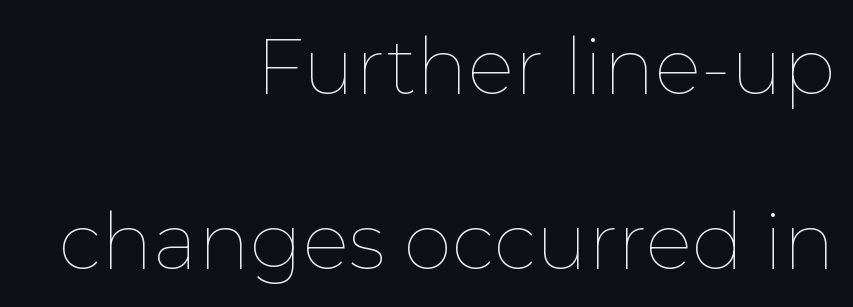
The image shows 78 px thin type, upright; set right-aligned, loose line spacing (2.24x), normal letter spacing, not underlined; low stroke contrast and a medium x-height.
